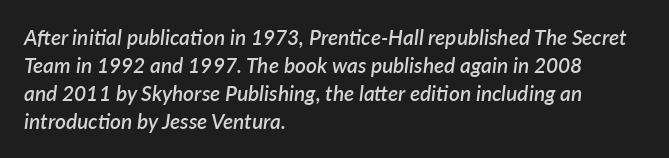
The string is rendered with underlining switched off. Each new line begins a customary step beneath the previous one. Words appear dense and cohesive because spacing is normal. The whole block is typeset with a tilt.
